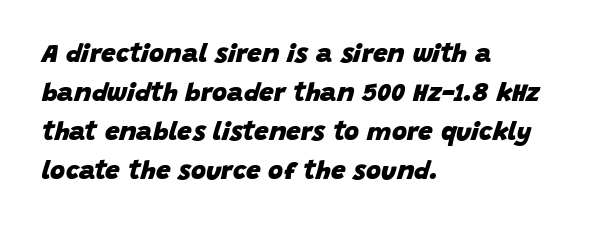
Q: Is the text bold? A: Yes.
Q: Is the text italic (slanted)? A: Yes, it leans right by about 15 degrees.
Q: Is the text underlined? A: No.
Q: How is the paragraph aligned? A: Left-aligned.
Q: Is the spacing between letters normal or unusually wide? A: Normal.
Q: Is the spacing between lines tight, normal or loose? A: Normal.
